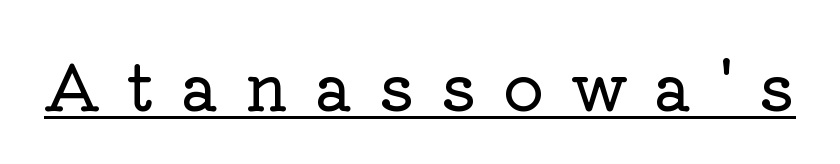
Q: Is the text italic (slanted)? A: No, it is upright.
Q: Is the typeface a serif or a sans-serif typeface? A: Serif.
Q: Is the text underlined? A: Yes.
Q: Is the spacing between letters normal or unusually wide? A: Unusually wide.
Q: Width (condensed, normal, or wide)? A: Normal.
Q: Stroke contrast? A: Low.
Q: x-height? A: Medium.
Q: Monospaced? A: No.
